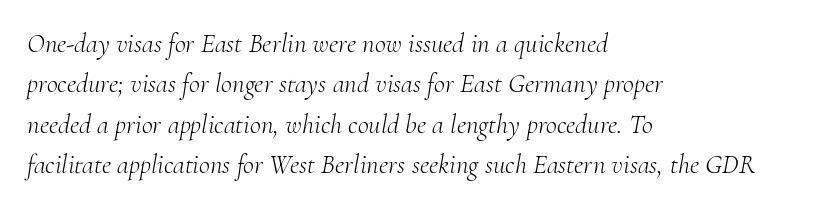
{"italic": "yes", "lean": "right", "slant_degrees": 10, "bold": "no", "underline": "no", "align": "left", "line_spacing": "normal", "line_spacing_ratio": 1.5, "letter_spacing": "normal", "letter_spacing_em": 0.0, "glyph_px": 27}
